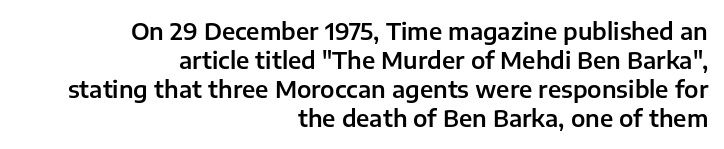
Q: Is the text italic (slanted)? A: No, it is upright.
Q: Is the text underlined? A: No.
Q: How is the paragraph aligned? A: Right-aligned.
Q: Is the spacing between letters normal or unusually wide? A: Normal.
Q: Is the spacing between lines tight, normal or loose? A: Normal.
